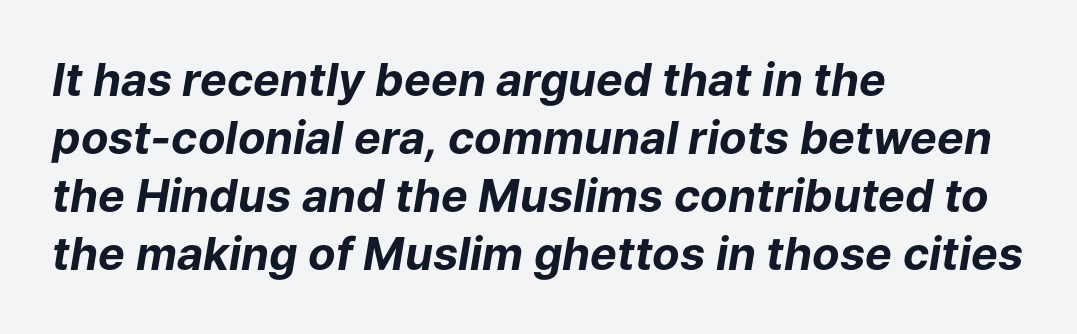
{"italic": "yes", "lean": "right", "slant_degrees": 9, "bold": "yes", "weight": "bold", "width": "normal", "stroke_contrast": "low", "x_height": "medium", "monospaced": "no", "underline": "no", "align": "left", "line_spacing": "normal", "line_spacing_ratio": 1.29, "letter_spacing": "normal", "letter_spacing_em": 0.0, "glyph_px": 45}
